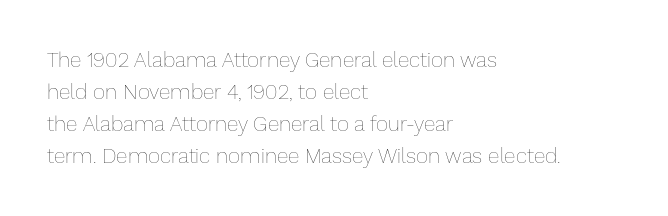
Q: Is the text bold? A: No.
Q: Is the text italic (slanted)? A: No, it is upright.
Q: Is the text underlined? A: No.
Q: How is the paragraph aligned? A: Left-aligned.
Q: Is the spacing between letters normal or unusually wide? A: Normal.
Q: Is the spacing between lines tight, normal or loose? A: Normal.
